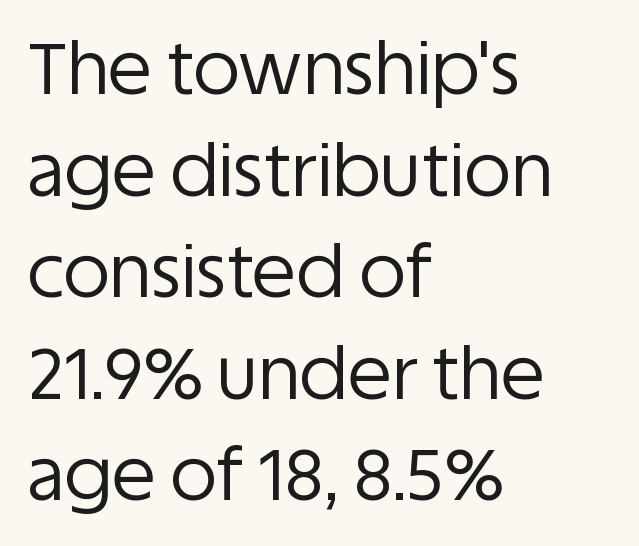
{"serif": "no", "italic": "no", "bold": "no", "weight": "regular", "width": "normal", "stroke_contrast": "low", "x_height": "large", "monospaced": "no", "underline": "no", "align": "left", "line_spacing": "normal", "line_spacing_ratio": 1.41, "letter_spacing": "normal", "letter_spacing_em": 0.0, "glyph_px": 72}
